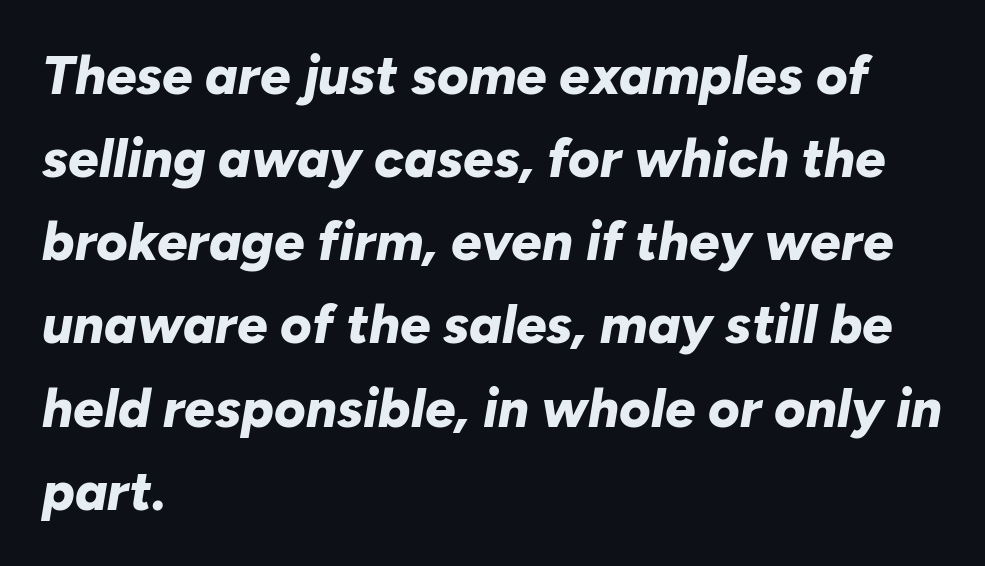
The image shows 54 px bold type, italic (leaning right); set left-aligned, normal line spacing (1.54x), normal letter spacing, not underlined; low stroke contrast and a medium x-height.
